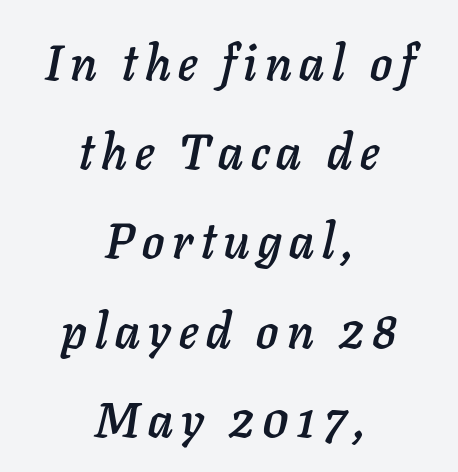
{"italic": "yes", "lean": "right", "slant_degrees": 11, "width": "normal", "stroke_contrast": "low", "x_height": "medium", "monospaced": "no", "underline": "no", "align": "center", "line_spacing_ratio": 1.82, "glyph_px": 49}
